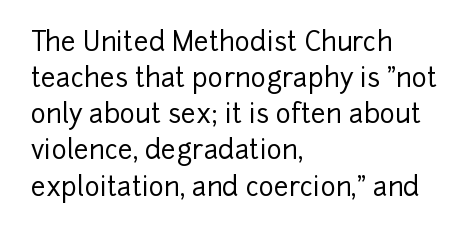
Q: Is the text italic (slanted)? A: No, it is upright.
Q: Is the text underlined? A: No.
Q: How is the paragraph aligned? A: Left-aligned.
Q: Is the spacing between letters normal or unusually wide? A: Normal.
Q: Is the spacing between lines tight, normal or loose? A: Normal.
